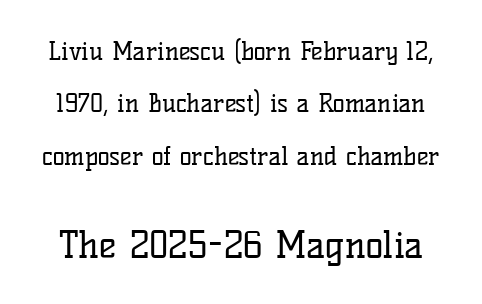
Vertical stems look standard width or narrower in stroke. The lettering holds an erect, upright posture throughout. Here the designer chose a conventional face with non-uniform glyph widths. The type is set solid horizontally, with unmodified tracking. The zone under the glyphs is completely vacant.
